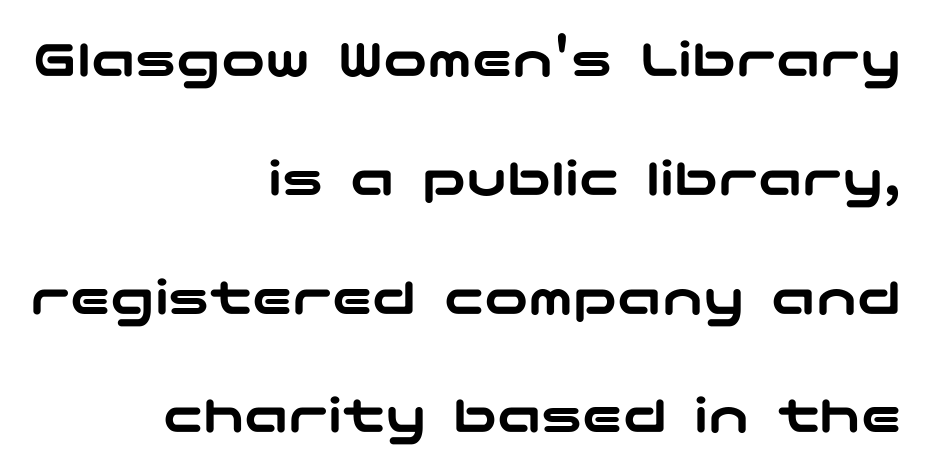
{"serif": "no", "italic": "no", "width": "wide", "stroke_contrast": "low", "x_height": "medium", "underline": "no", "align": "right", "line_spacing": "loose", "line_spacing_ratio": 2.16, "letter_spacing": "normal", "letter_spacing_em": 0.0, "glyph_px": 55}
